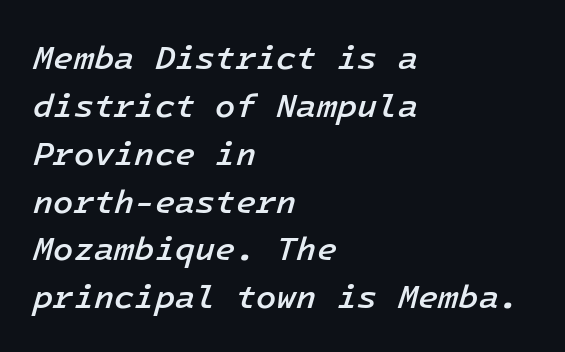
A clean baseline with only descenders dipping below it. The compositor pushed each line to the left boundary. When letters slant like this, we call the style italic. Leading matches the norm, producing a regular column. The face used here is rendered with its standard letterfit. Firm but not heavy-handed strokes: this text is semibold.
